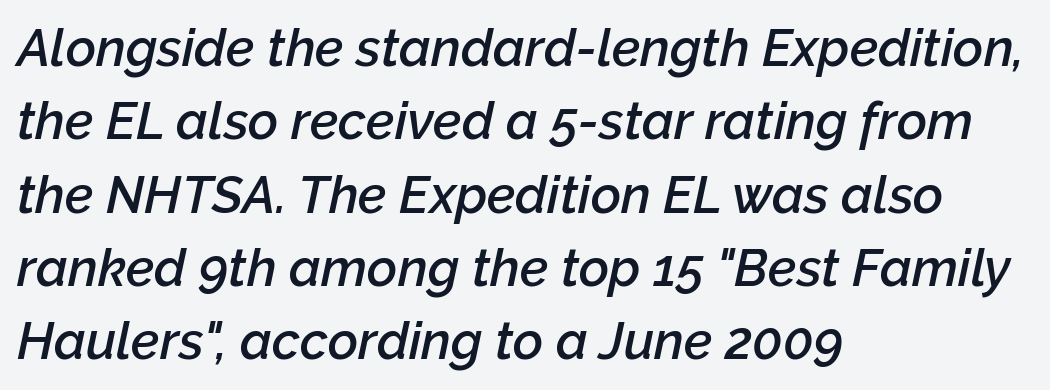
Does the lettering tilt? It does — this is italic. Any mark beneath the type? The region is blank. The space between consecutive lines is moderate. No extra tracking has been applied to these lines.
